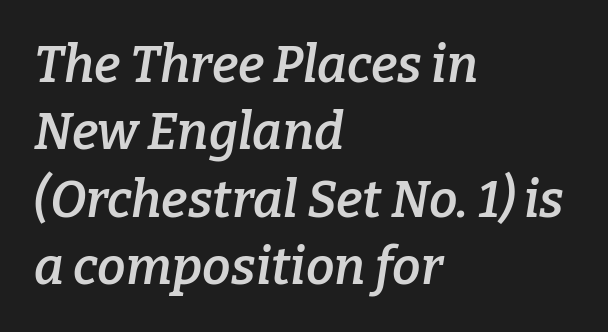
The image shows 51 px semibold serif type, italic (leaning right); set left-aligned, normal line spacing (1.32x), normal letter spacing, not underlined; low stroke contrast and a medium x-height.
